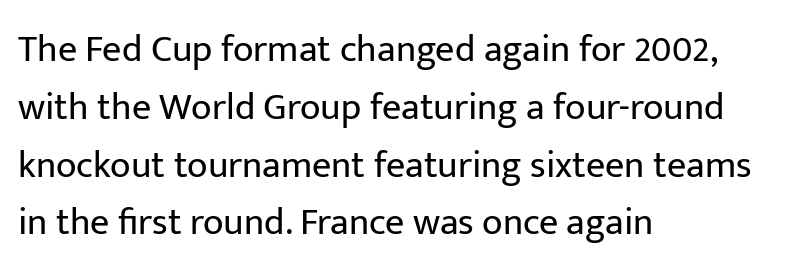
Q: Is the text bold? A: No.
Q: Is the text italic (slanted)? A: No, it is upright.
Q: Is the typeface a serif or a sans-serif typeface? A: Sans-serif.
Q: Is the text underlined? A: No.
Q: How is the paragraph aligned? A: Left-aligned.
Q: Is the spacing between letters normal or unusually wide? A: Normal.
Q: Is the spacing between lines tight, normal or loose? A: Normal.
Q: Width (condensed, normal, or wide)? A: Normal.
Q: Stroke contrast? A: Low.
Q: x-height? A: Medium.
Q: Monospaced? A: No.
